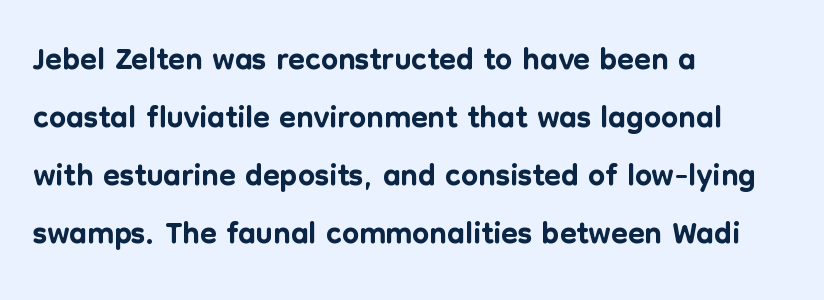
The image shows 48 px sans-serif type, upright; set left-aligned, line spacing 1.21x, normal letter spacing, not underlined; low stroke contrast and a medium x-height.
